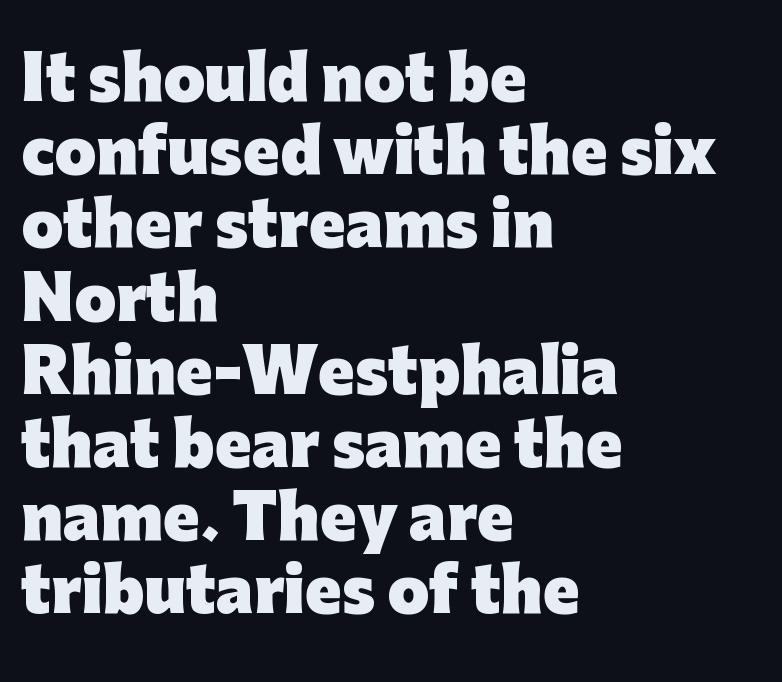
The passage is arranged the way most books set body copy — flush left. The words here are not underlined. When letters stand straight like this, we call the style roman or upright. You'd pick this weight for a headline — it's a proper bold.
